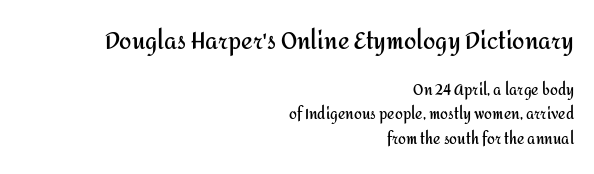
The image shows 22 px bold type, upright; set right-aligned, line spacing 1.74x, normal letter spacing, not underlined; the first (top) block is 1.57x larger.
